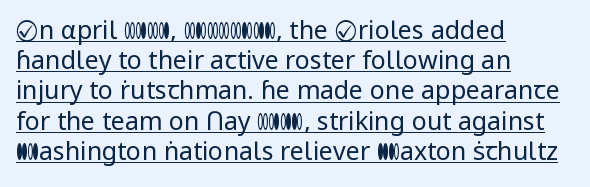
{"italic": "no", "bold": "no", "underline": "yes", "align": "left", "line_spacing_ratio": 1.21, "letter_spacing": "normal", "letter_spacing_em": 0.0, "glyph_px": 25}
